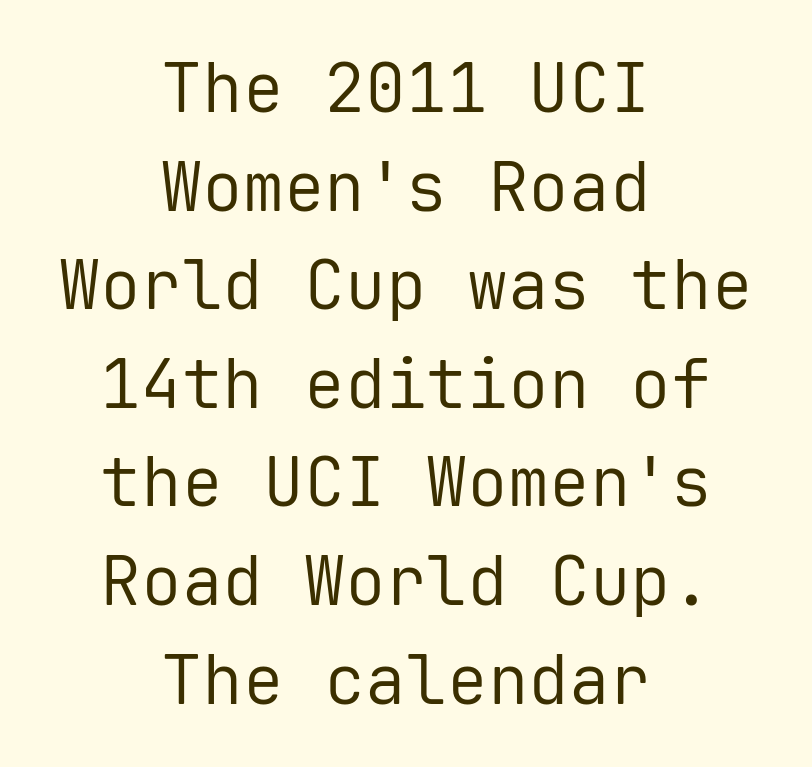
The image shows 68 px regular-weight sans-serif type, upright, monospaced; set centered, normal line spacing (1.45x), normal letter spacing, not underlined; low stroke contrast and a medium x-height.
